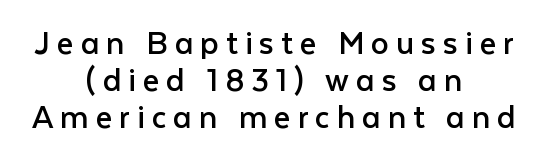
The image shows 36 px regular-weight sans-serif type, upright; set centered, tight line spacing (1.03x), not underlined; low stroke contrast and a medium x-height.
